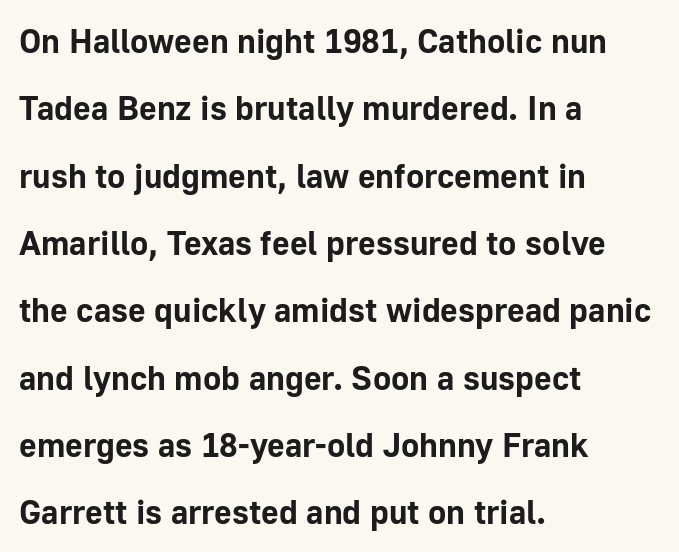
The image shows 34 px bold sans-serif type, upright; set left-aligned, loose line spacing (1.98x), normal letter spacing, not underlined; low stroke contrast and a medium x-height.
